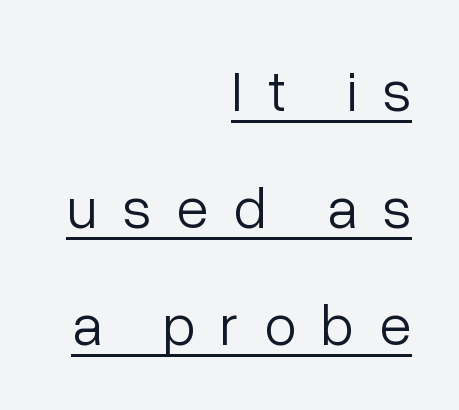
Q: Is the text bold? A: No.
Q: Is the text italic (slanted)? A: No, it is upright.
Q: Is the typeface a serif or a sans-serif typeface? A: Sans-serif.
Q: Is the text underlined? A: Yes.
Q: How is the paragraph aligned? A: Right-aligned.
Q: Is the spacing between letters normal or unusually wide? A: Unusually wide.
Q: Is the spacing between lines tight, normal or loose? A: Loose.
Q: Width (condensed, normal, or wide)? A: Normal.
Q: Stroke contrast? A: Low.
Q: x-height? A: Medium.
Q: Monospaced? A: No.
